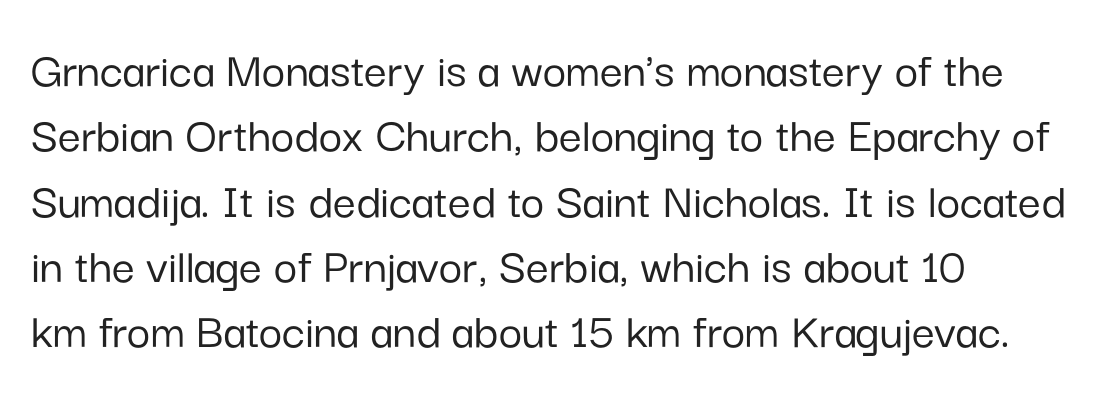
The image shows 51 px sans-serif type, upright; set normal line spacing (1.28x), normal letter spacing, not underlined; low stroke contrast and a medium x-height.
